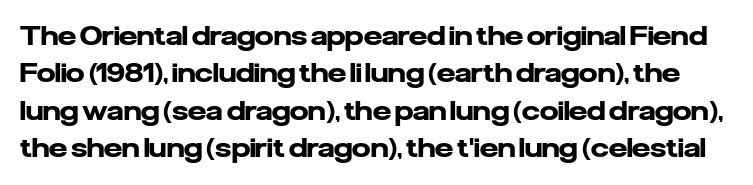
In terms of weight, the rendering is a true, heavy bold. A normal amount of white space separates one row of letters from the next. Honestly, the letter spacing is just normal — you wouldn't notice it. Quick note: not italic, upright.
